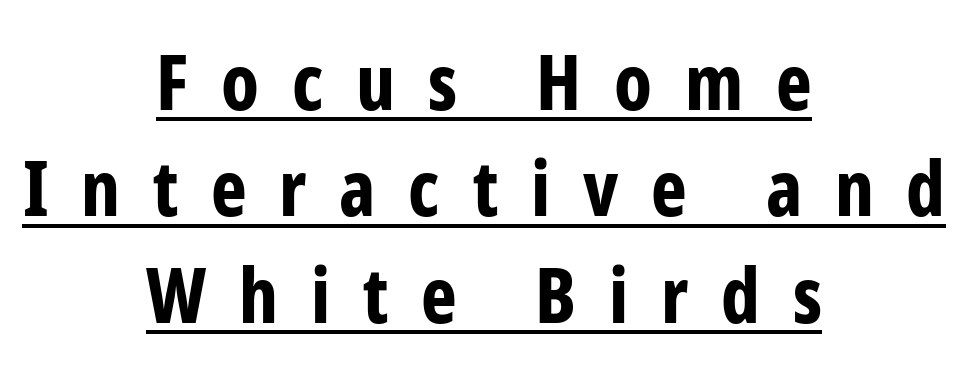
{"serif": "no", "italic": "no", "bold": "yes", "weight": "bold", "width": "condensed", "stroke_contrast": "low", "x_height": "medium", "monospaced": "no", "underline": "yes", "align": "center", "line_spacing": "normal", "line_spacing_ratio": 1.4, "letter_spacing": "wide", "letter_spacing_em": 0.43, "glyph_px": 76}
